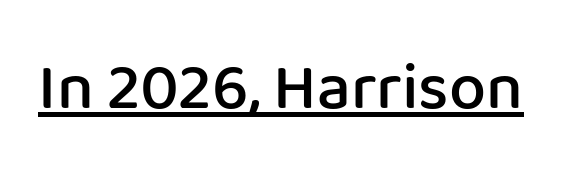
{"serif": "no", "italic": "no", "bold": "semi", "weight": "semibold", "width": "normal", "stroke_contrast": "low", "x_height": "medium", "monospaced": "no", "underline": "yes", "letter_spacing": "normal", "letter_spacing_em": 0.0, "glyph_px": 66}
